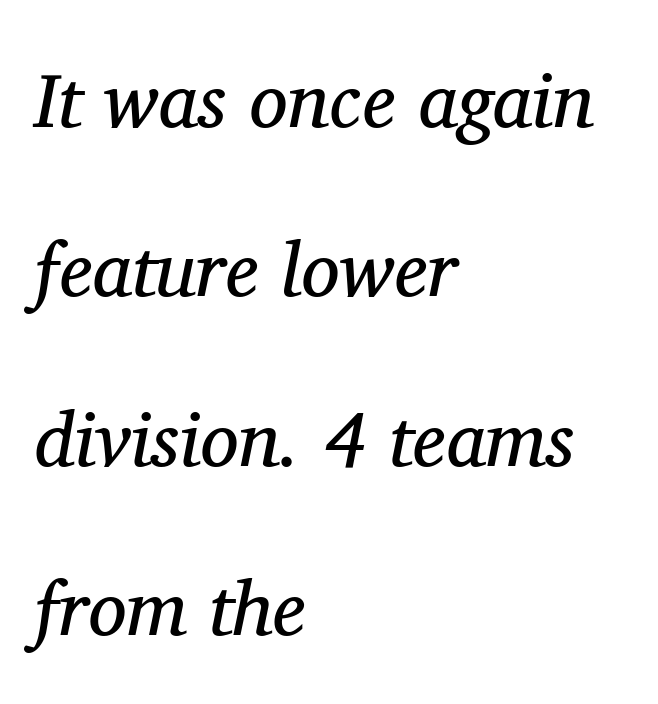
Horizontal bands of white between lines are thick stripes. Is the block centered? No — it sits flush against the left margin. Is the stroke heavy? The answer is a plain regular-or-lighter. The font family rendered here belongs to the serif group. Students, note that the glyphs here touch the page at normal intervals.
